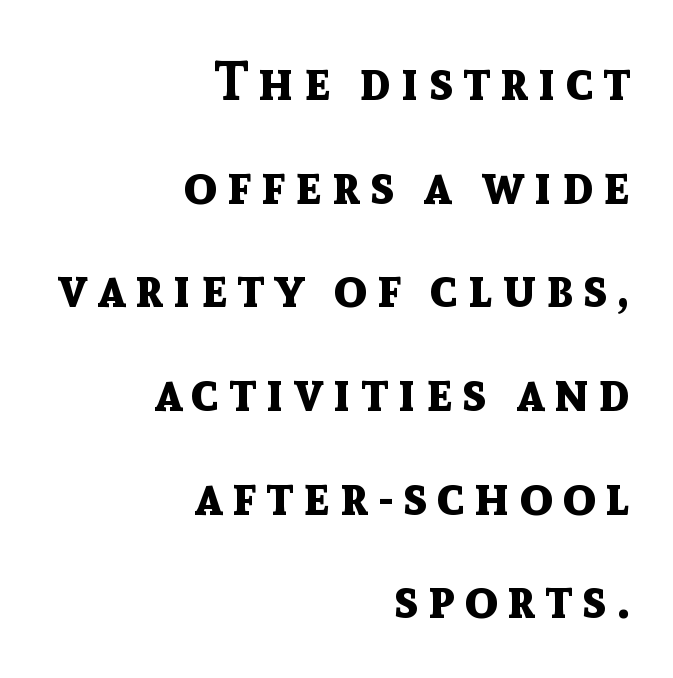
Vertical strokes here are truly vertical. Which margin do the lines hug? The right one — the left edge is uneven. To sum up the face: it is a sans, with no serifs. The lines are spread far apart with generous leading. Each row of text sits above clean, open space. The letters advance in unequal steps, a hallmark of proportional type.
